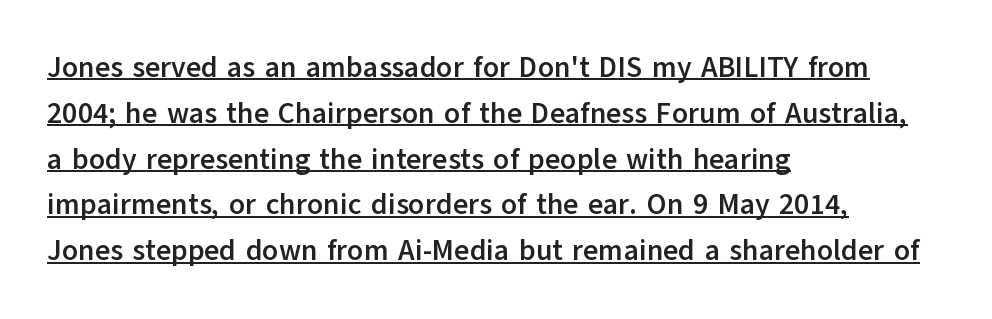
Nobody touched the tracking dial on this one. Summary of weight: heavy, a full bold. These lines are composed in type without serifs. Decoration check: the copy is underlined. Compared with a centered layout, this one pins lines to the left instead. Normally led — the rows are evenly, conventionally spaced.
